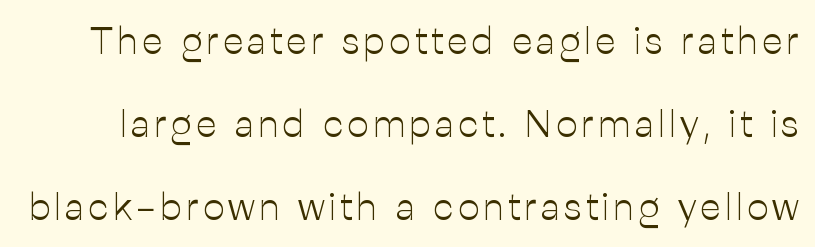
The image shows 38 px light sans-serif type, upright; set loose line spacing (2.18x), not underlined; low stroke contrast and a medium x-height.
